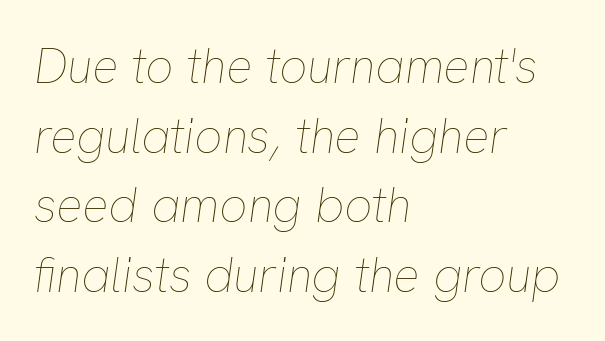
The image shows 49 px thin type, italic (leaning right); set left-aligned, normal line spacing (1.42x), normal letter spacing, not underlined; low stroke contrast and a medium x-height.
